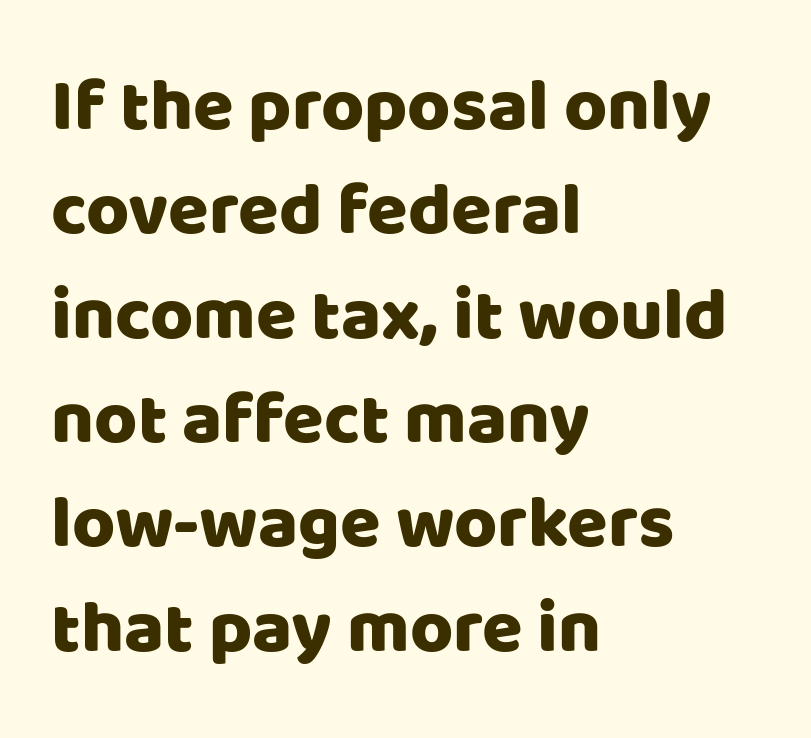
The lines in this sample share a left origin and differ only in where they stop. Upright lettering throughout. Proportional: the letters do not fall into vertical columns. The block of text has a typical density, with ordinary space between rows. Check where the strokes stop: nothing finishes them off — pure sans.
